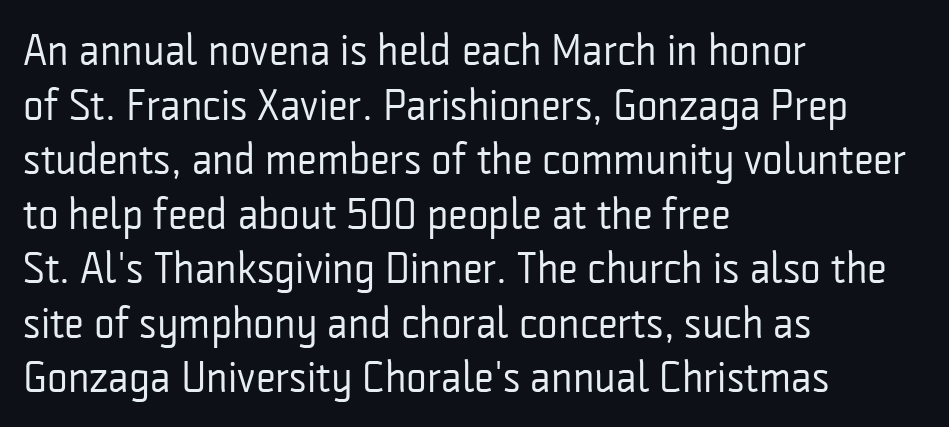
Q: Is the text bold? A: No.
Q: Is the text italic (slanted)? A: No, it is upright.
Q: Is the typeface a serif or a sans-serif typeface? A: Sans-serif.
Q: Is the text underlined? A: No.
Q: How is the paragraph aligned? A: Left-aligned.
Q: Is the spacing between letters normal or unusually wide? A: Normal.
Q: Width (condensed, normal, or wide)? A: Condensed.
Q: Stroke contrast? A: Low.
Q: x-height? A: Medium.
Q: Monospaced? A: No.
